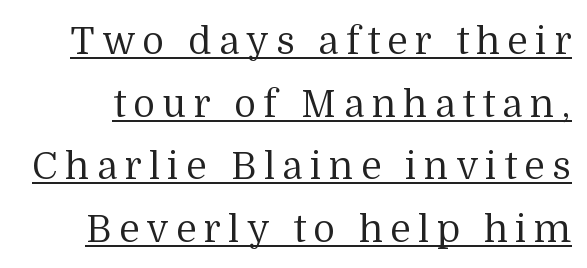
{"serif": "yes", "italic": "no", "bold": "no", "weight": "regular", "width": "normal", "stroke_contrast": "medium", "x_height": "medium", "monospaced": "no", "underline": "yes", "line_spacing": "normal", "line_spacing_ratio": 1.65, "glyph_px": 38}
